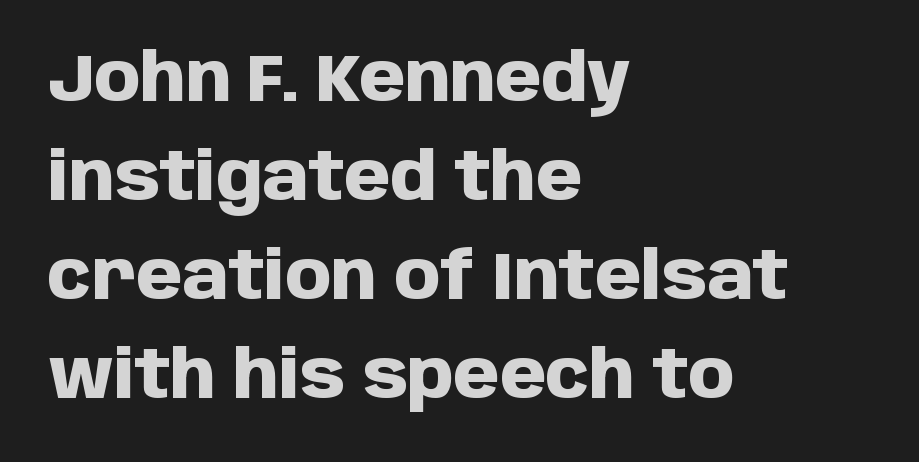
{"serif": "no", "italic": "no", "bold": "yes", "weight": "heavy", "width": "normal", "stroke_contrast": "low", "x_height": "large", "monospaced": "no", "underline": "no", "align": "left", "line_spacing": "normal", "line_spacing_ratio": 1.5, "letter_spacing": "normal", "letter_spacing_em": 0.0, "glyph_px": 66}
